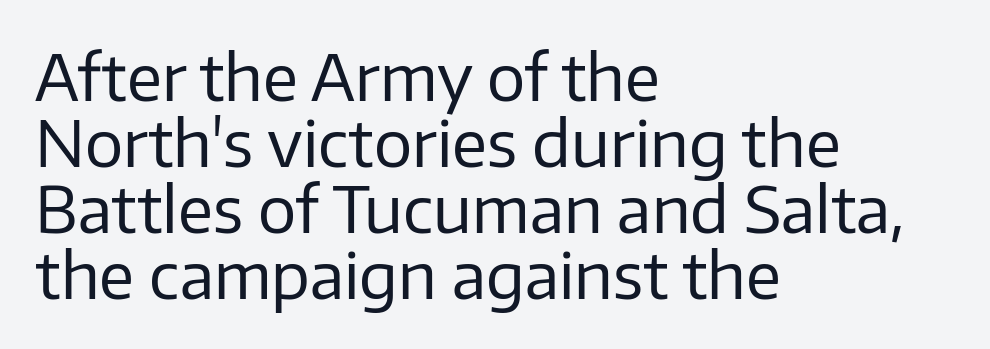
The letters stand straight up with perfectly vertical stems. Here the designer chose a conventional face with non-uniform glyph widths. A typesetter would label this face a sans. In CSS terms this would be text-align: left.
